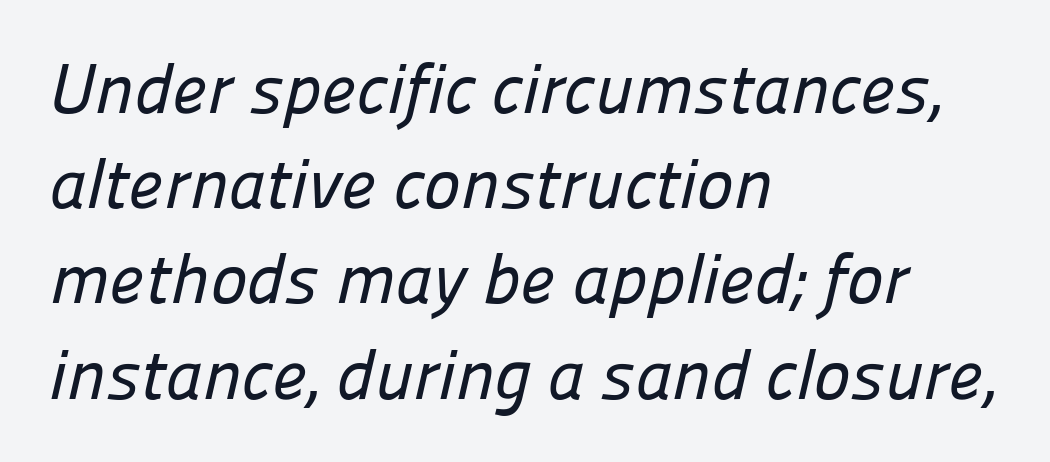
Casual observation: everything's shoved over to the left. Type style note: lacks serifs. The space beneath each line is pristine and unruled. Do the characters align in a grid? No, the font is proportional. Students, note that the glyphs here touch the page at normal intervals. Leading: standard.
